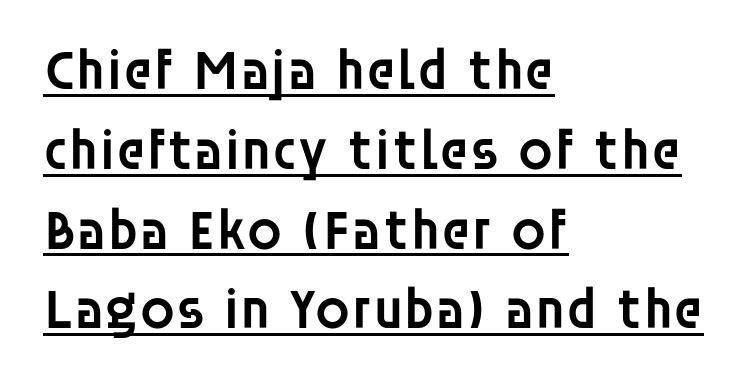
Q: Is the text bold? A: Semi-bold.
Q: Is the text italic (slanted)? A: No, it is upright.
Q: Is the typeface a serif or a sans-serif typeface? A: Sans-serif.
Q: Is the text underlined? A: Yes.
Q: How is the paragraph aligned? A: Left-aligned.
Q: Is the spacing between letters normal or unusually wide? A: Normal.
Q: Is the spacing between lines tight, normal or loose? A: Normal.
Q: Width (condensed, normal, or wide)? A: Normal.
Q: Stroke contrast? A: Low.
Q: x-height? A: Large.
Q: Monospaced? A: No.
